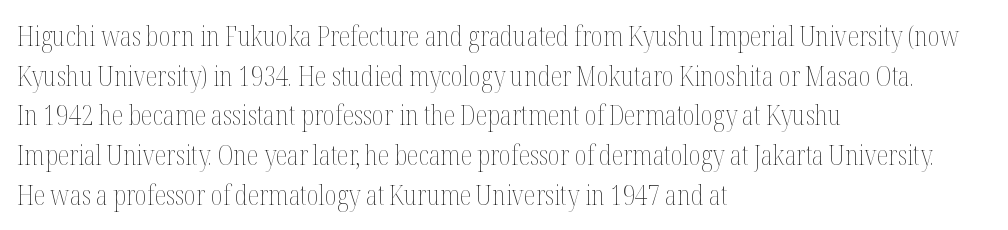
Notice how descenders clear the ascenders below comfortably — that's standard leading. Inter-character spacing is left at the font's built-in metrics. Bare-footed words on every line. The strokes are not fattened; the text isn't bold. A student would call this left alignment; a typographer would say flush left, rag right.
